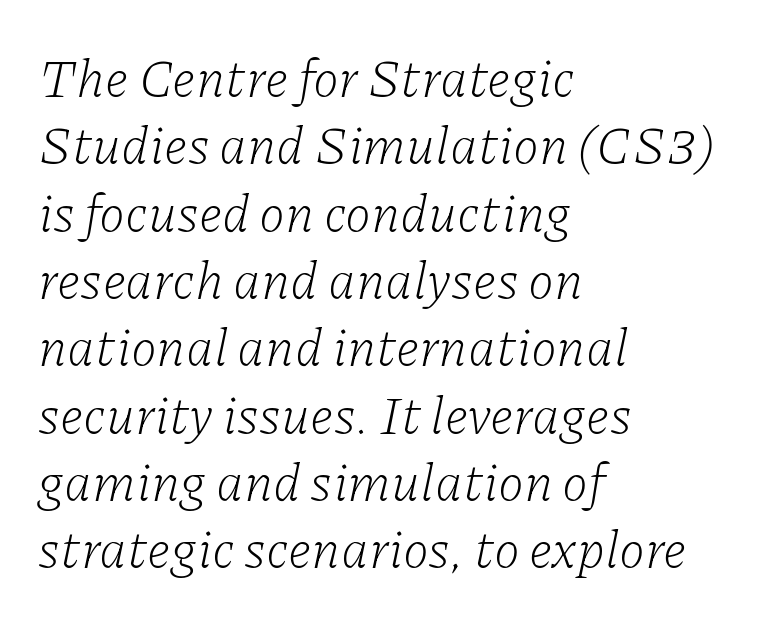
The image shows 53 px light serif type, italic (leaning right); set left-aligned, normal line spacing (1.27x), normal letter spacing, not underlined; low stroke contrast and a medium x-height.
